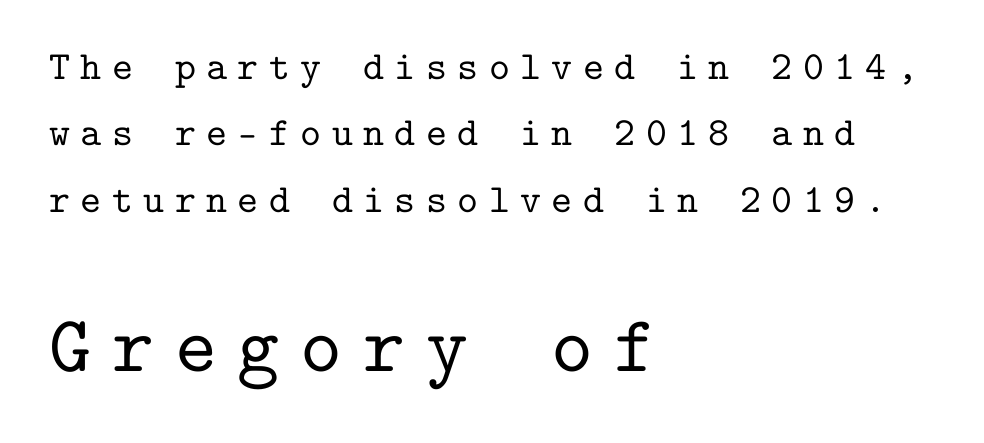
Does the bottom block carry the larger type? Yes, it does. This rendering uses left alignment, leaving the right contour irregular. These lines are rendered in a fixed-pitch font. The words here are not underlined. The specimen reads as upright at a glance.
